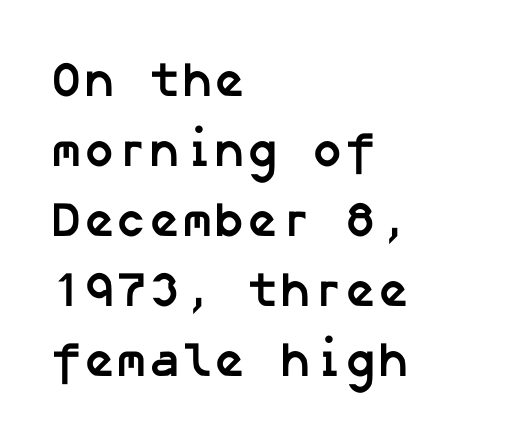
Q: Is the text bold? A: Yes.
Q: Is the typeface a serif or a sans-serif typeface? A: Sans-serif.
Q: Is the text underlined? A: No.
Q: How is the paragraph aligned? A: Left-aligned.
Q: Is the spacing between letters normal or unusually wide? A: Normal.
Q: Is the spacing between lines tight, normal or loose? A: Normal.
Q: Width (condensed, normal, or wide)? A: Normal.
Q: Stroke contrast? A: Low.
Q: x-height? A: Medium.
